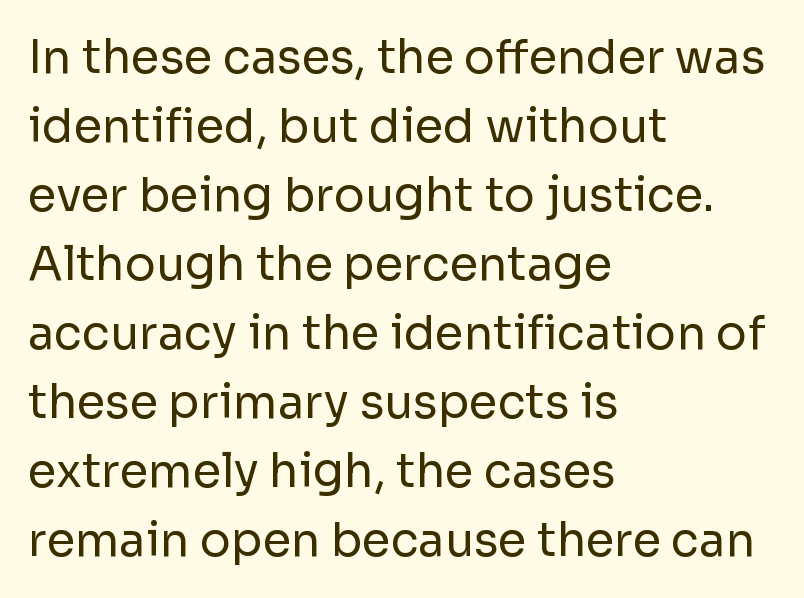
The cut favours lightness, reaching ordinary text weight at its darkest. Each line starts at the same left margin while the right side varies. Is this a fixed-width face? No — the glyphs have proportional, varying widths. This is the regular roman posture of the typeface. Does extra space separate the letters? No, they use regular spacing. The characters display no serif detailing; their extremities are plain.
